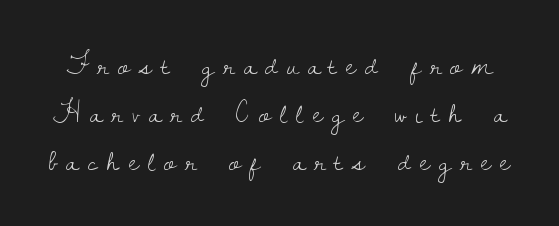
The image shows 31 px light serif type; set normal line spacing (1.55x), unusually wide letter spacing (+0.3 em), not underlined; low stroke contrast and a small x-height.
